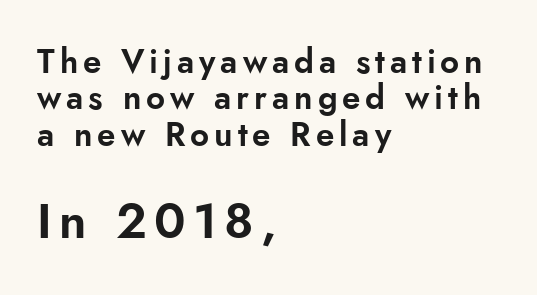
Q: Is the text italic (slanted)? A: No, it is upright.
Q: Is the typeface a serif or a sans-serif typeface? A: Sans-serif.
Q: Is the text underlined? A: No.
Q: How is the paragraph aligned? A: Left-aligned.
Q: Is the spacing between lines tight, normal or loose? A: Tight.
Q: Which block of text is set in a larger size, the first (top) or the second (bottom)? A: The second (bottom) one.
Q: Width (condensed, normal, or wide)? A: Normal.
Q: Stroke contrast? A: Low.
Q: x-height? A: Small.
Q: Monospaced? A: No.
